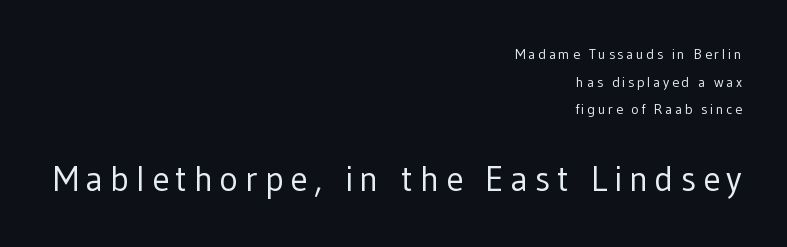
The image shows 35 px regular-weight sans-serif type, upright; set right-aligned, loose line spacing (1.98x), not underlined; the second (bottom) block is 2.5x larger; low stroke contrast and a medium x-height.
